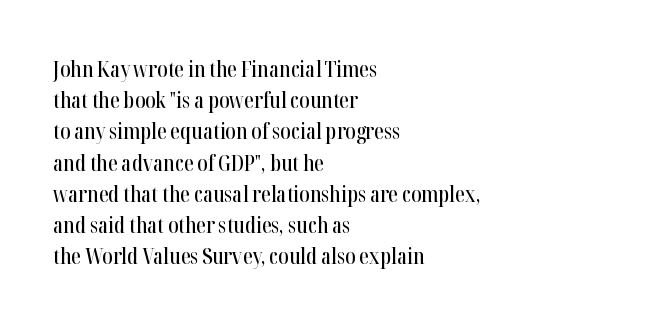
{"italic": "no", "underline": "no", "align": "left", "line_spacing": "normal", "line_spacing_ratio": 1.42, "letter_spacing": "normal", "letter_spacing_em": 0.0, "glyph_px": 22}
